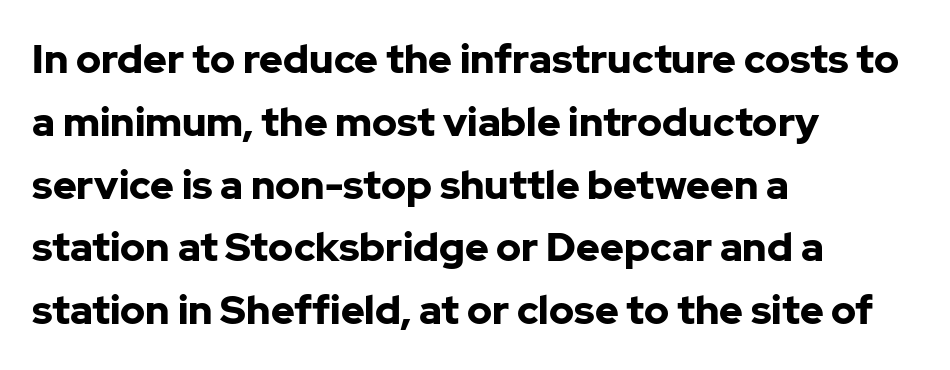
The image shows 40 px bold sans-serif type, upright; set left-aligned, normal line spacing (1.57x), normal letter spacing, not underlined; low stroke contrast and a medium x-height.
